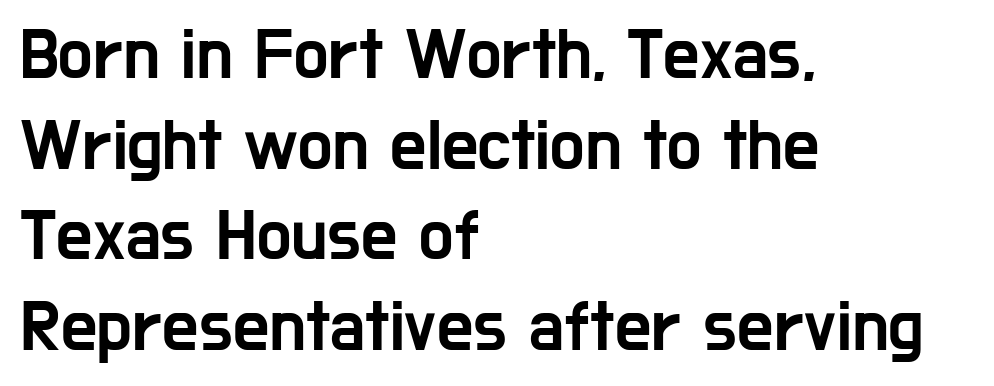
{"serif": "no", "italic": "no", "width": "condensed", "stroke_contrast": "low", "x_height": "medium", "monospaced": "no", "underline": "no", "align": "left", "line_spacing": "normal", "line_spacing_ratio": 1.26, "letter_spacing": "normal", "letter_spacing_em": 0.0, "glyph_px": 72}
